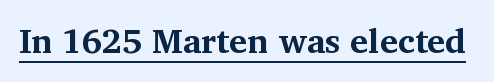
The image shows 34 px bold serif type, upright; set normal letter spacing, underlined; medium stroke contrast and a medium x-height.
